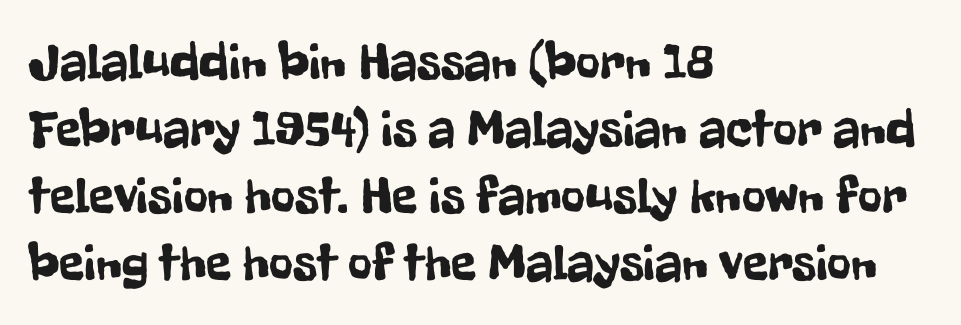
{"serif": "no", "italic": "no", "width": "condensed", "stroke_contrast": "low", "x_height": "medium", "monospaced": "no", "underline": "no", "align": "left", "line_spacing": "normal", "line_spacing_ratio": 1.29, "letter_spacing": "normal", "letter_spacing_em": 0.0, "glyph_px": 52}
